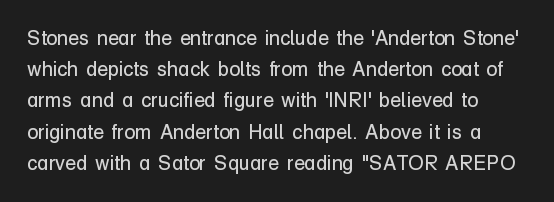
A typesetter would mark this as roman, not italic. Any mark beneath the type? The region is blank. The block of text has a typical density, with ordinary space between rows. Nothing heavy about these letters — not bold at all.
